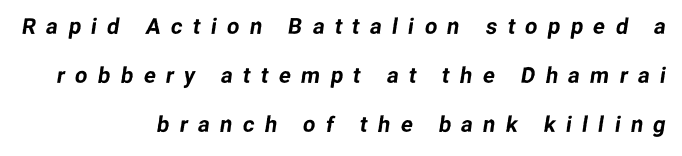
The image shows 22 px text type; set right-aligned, loose line spacing (2.23x), unusually wide letter spacing (+0.47 em), not underlined.
